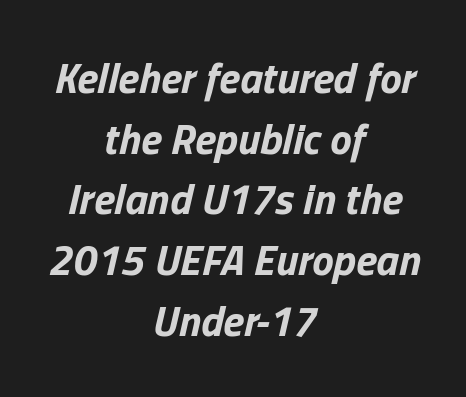
{"italic": "yes", "lean": "right", "slant_degrees": 13, "bold": "yes", "weight": "bold", "width": "normal", "stroke_contrast": "low", "x_height": "medium", "monospaced": "no", "underline": "no", "align": "center", "line_spacing": "normal", "line_spacing_ratio": 1.41, "letter_spacing": "normal", "letter_spacing_em": 0.0, "glyph_px": 43}
